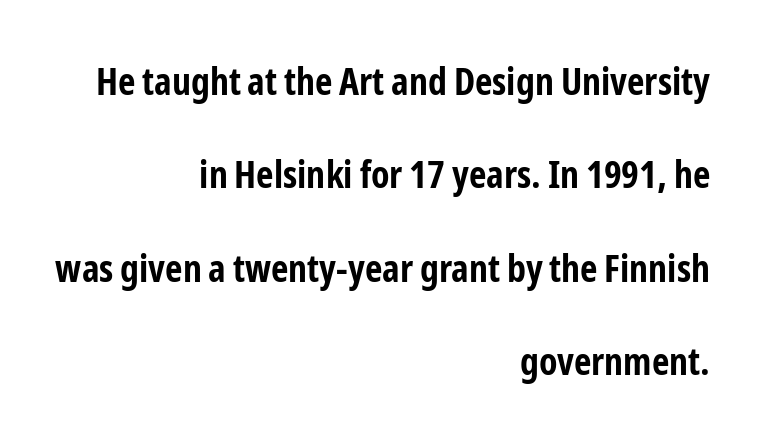
Each new line begins a long way beneath the previous one. Bare-footed words on every line. The text block is weighted toward the right margin, trailing off unevenly leftward. Each letter's strokes conclude bluntly, with no projecting serifs. Does the weight exceed regular? Yes, all the way to bold.
